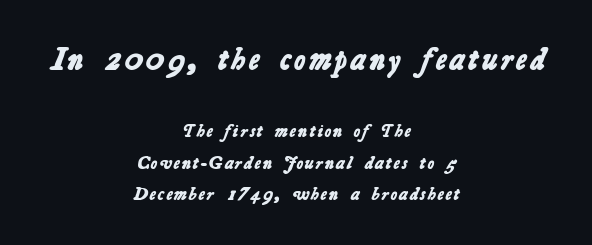
The passage shown is typeset with a sans-serif family. Letters rest on an invisible, unmarked baseline. Thick stems and heavy bowls — unmistakably bold. A student would notice the top passage is typeset larger than what follows.
